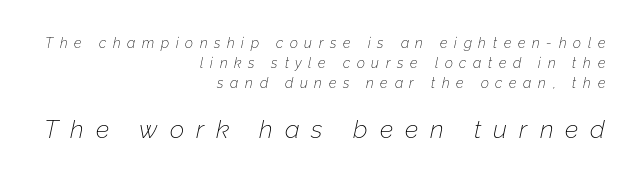
Q: Is the text bold? A: No.
Q: Is the text italic (slanted)? A: Yes, it leans right by about 12 degrees.
Q: Is the text underlined? A: No.
Q: How is the paragraph aligned? A: Right-aligned.
Q: Is the spacing between letters normal or unusually wide? A: Unusually wide.
Q: Is the spacing between lines tight, normal or loose? A: Normal.
Q: Which block of text is set in a larger size, the first (top) or the second (bottom)? A: The second (bottom) one.
